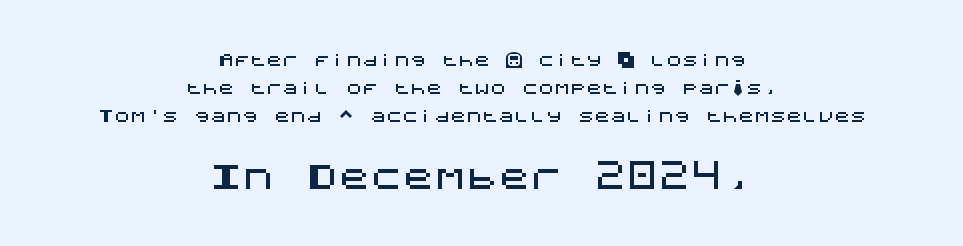
The image shows 32 px sans-serif type, upright; set centered, line spacing 1.74x, normal letter spacing, not underlined; the second (bottom) block is 2.0x larger; medium stroke contrast and a large x-height.
